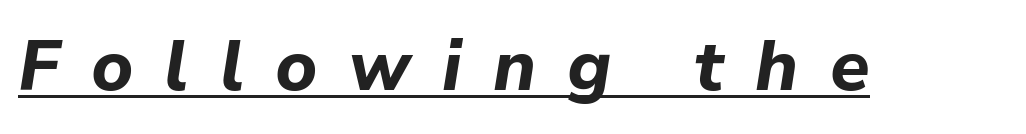
{"italic": "yes", "lean": "right", "slant_degrees": 9, "bold": "yes", "weight": "bold", "width": "normal", "stroke_contrast": "low", "x_height": "medium", "monospaced": "no", "underline": "yes", "letter_spacing": "wide", "letter_spacing_em": 0.44, "glyph_px": 71}
